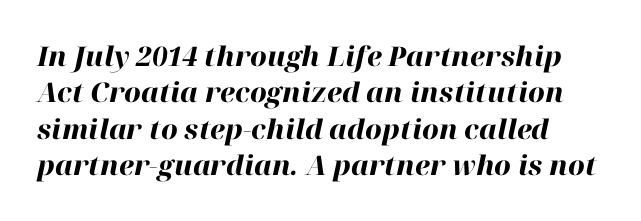
Honestly, the row spacing looks completely unremarkable. Quick note: italic. Each word holds together tightly as a unit, with standard inter-letter gaps. Is the type bold? Yes — the strokes are clearly thick and heavy. The specimen omits any rule beneath the text block's lines.
